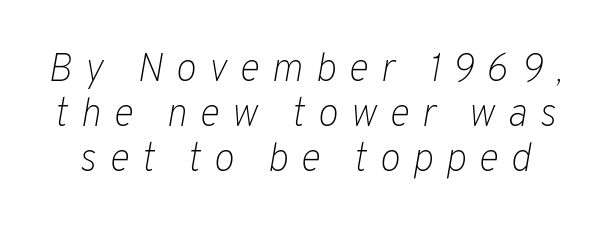
The glyphs look as if they've been sheared to an angle. Observe the wide spacing: letters keep a clear distance from each other. These lines huddle together more closely than default settings would place them. No extra ink here — the face is not bold. Quick note: underline off. The letters advance in unequal steps, a hallmark of proportional type.
